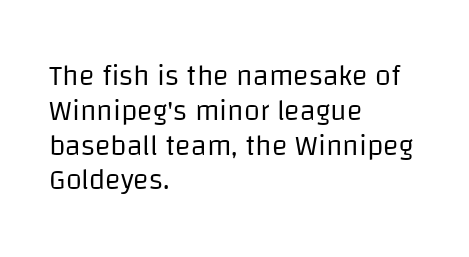
Q: Is the text bold? A: No.
Q: Is the text italic (slanted)? A: No, it is upright.
Q: Is the typeface a serif or a sans-serif typeface? A: Sans-serif.
Q: Is the text underlined? A: No.
Q: How is the paragraph aligned? A: Left-aligned.
Q: Is the spacing between letters normal or unusually wide? A: Normal.
Q: Width (condensed, normal, or wide)? A: Normal.
Q: Stroke contrast? A: Low.
Q: x-height? A: Large.
Q: Monospaced? A: No.
